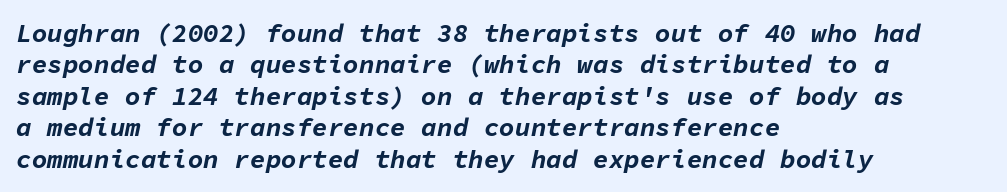
The image shows 26 px bold type, italic (leaning right); set left-aligned, line spacing 1.21x, normal letter spacing, not underlined.
